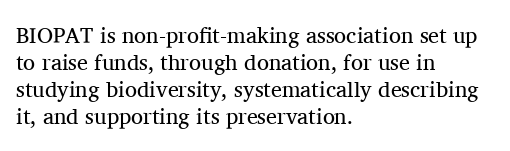
Beneath every word, the page is bare. The lettering holds an erect, upright posture throughout. Caption: face not bold, strokes unweighted. The gaps between neighbouring characters are ordinary and unremarkable.
